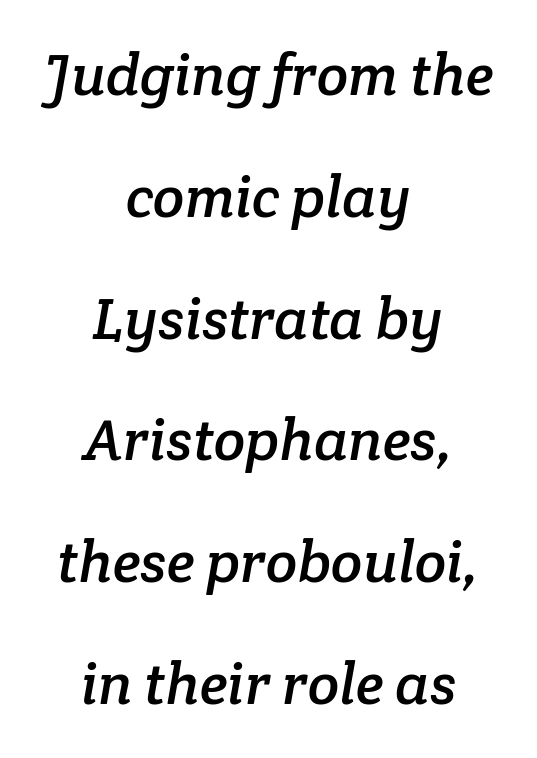
Horizontally, the lines are justified to the midpoint only. The passage shown is typeset with a serif family. The passage shown stacks its lines with a broad gap. Words float on clear page, feet unadorned. Look at the tracking — it's just the regular setting, nothing added.
